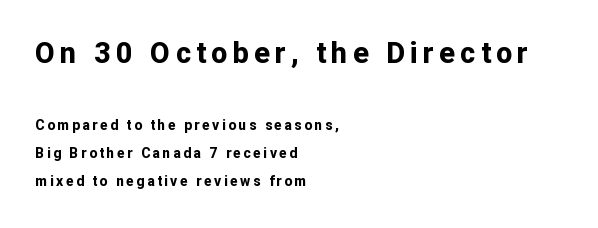
The image shows 29 px bold sans-serif type, upright; set left-aligned, loose line spacing (1.99x), not underlined; the first (top) block is 2.07x larger; low stroke contrast and a medium x-height.
